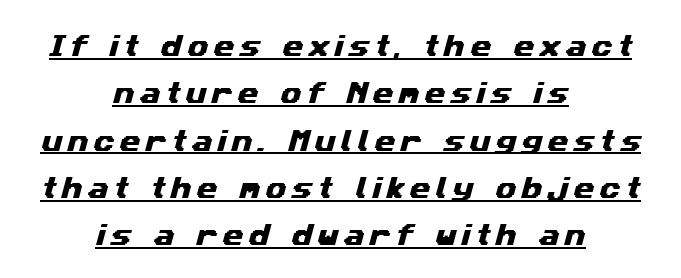
The image shows 24 px text type; set centered, loose line spacing (1.97x), unusually wide letter spacing (+0.21 em), underlined.
